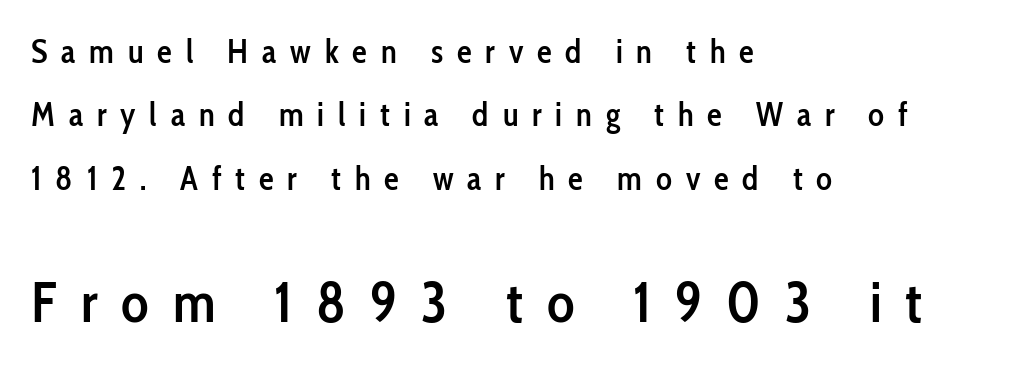
Varying glyph widths throughout — classic text-font behaviour. This layout puts the modest block above and the oversized block below. A typesetter would mark this as roman, not italic. A sans-serif font was chosen for this passage. The rag falls on the right side of this text block. Each word looks stretched out because of the extra space between its letters.
